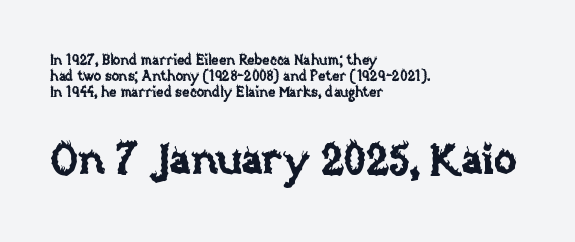
The zone under the glyphs is completely vacant. Characters remain perfectly vertical along every line. Teacher's note: observe the even left margin — that is flush-left alignment. Note the varied advance widths — an 'i' is clearly narrower than an 'm'. This rendering leaves character spacing at its baseline value.
